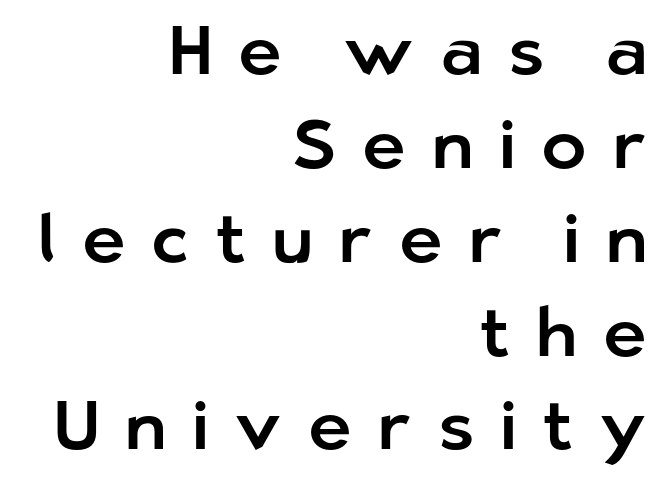
The image shows 68 px sans-serif type, upright; set right-aligned, normal line spacing (1.38x), unusually wide letter spacing (+0.38 em), not underlined; low stroke contrast and a medium x-height.
